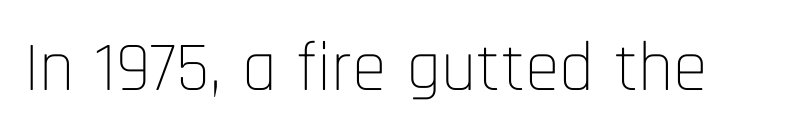
The face used here is rendered with its standard letterfit. The rendering shows plain stroke endings on the letterforms — a sans-serif design. Glance below the letters and you will spot only blank space. Character widths vary here, with narrow letters taking less room than wide ones.
